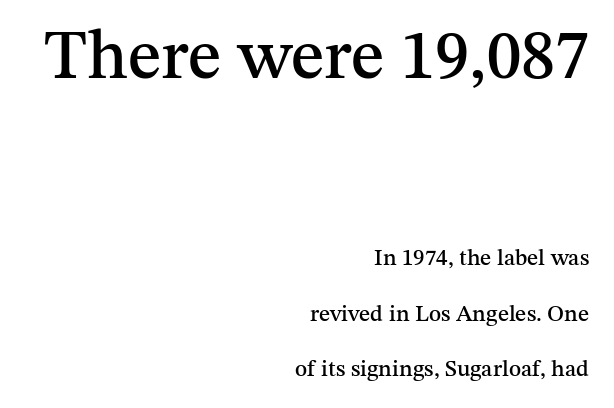
{"serif": "yes", "italic": "no", "width": "normal", "stroke_contrast": "medium", "x_height": "medium", "monospaced": "no", "underline": "no", "align": "right", "line_spacing": "loose", "line_spacing_ratio": 2.42, "letter_spacing": "normal", "letter_spacing_em": 0.0, "larger_block": "first", "size_ratio": 3.0, "glyph_px": 69}
